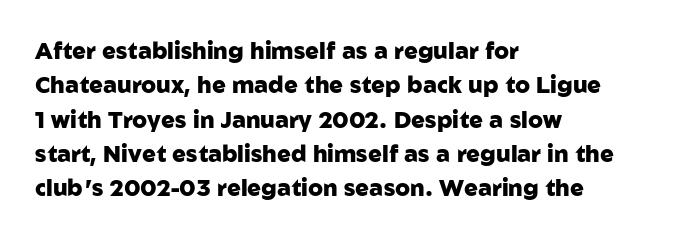
{"italic": "no", "bold": "yes", "underline": "no", "align": "left", "line_spacing": "normal", "line_spacing_ratio": 1.49, "letter_spacing": "normal", "letter_spacing_em": 0.0, "glyph_px": 23}
